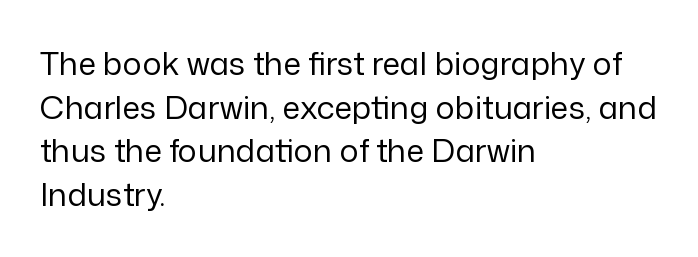
{"serif": "no", "italic": "no", "bold": "no", "weight": "regular", "width": "normal", "stroke_contrast": "low", "x_height": "medium", "monospaced": "no", "underline": "no", "align": "left", "line_spacing": "normal", "line_spacing_ratio": 1.36, "letter_spacing": "normal", "letter_spacing_em": 0.0, "glyph_px": 32}
